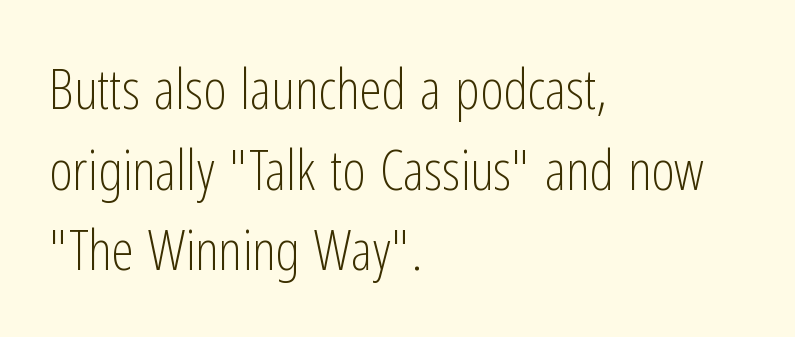
These glyphs show unthickened strokes, regular width or finer. Each letter keeps its own natural width here, so spacing adapts to shape. Nobody drew a line under any word here. The designer went with a sans here, leaving each stem footless.
